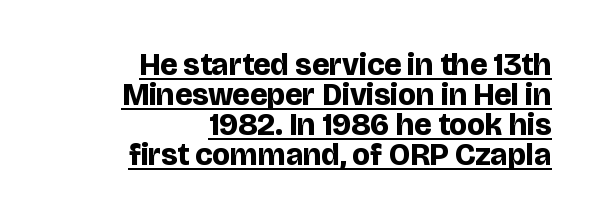
Q: Is the text bold? A: Yes.
Q: Is the text italic (slanted)? A: No, it is upright.
Q: Is the typeface a serif or a sans-serif typeface? A: Sans-serif.
Q: Is the text underlined? A: Yes.
Q: How is the paragraph aligned? A: Right-aligned.
Q: Is the spacing between letters normal or unusually wide? A: Normal.
Q: Is the spacing between lines tight, normal or loose? A: Tight.
Q: Width (condensed, normal, or wide)? A: Normal.
Q: Stroke contrast? A: Low.
Q: x-height? A: Large.
Q: Monospaced? A: No.
